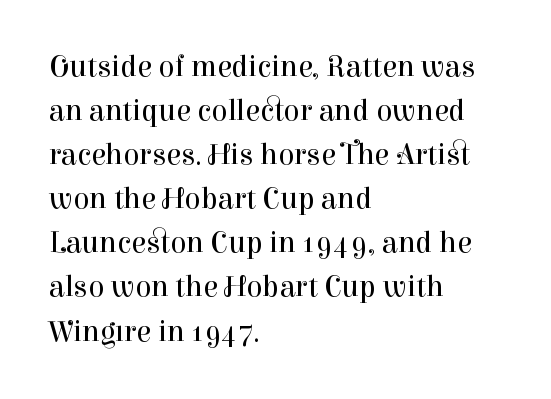
{"serif": "yes", "italic": "no", "bold": "no", "weight": "regular", "width": "normal", "stroke_contrast": "high", "x_height": "medium", "monospaced": "no", "underline": "no", "align": "left", "line_spacing": "normal", "line_spacing_ratio": 1.47, "letter_spacing": "normal", "letter_spacing_em": 0.0, "glyph_px": 30}
